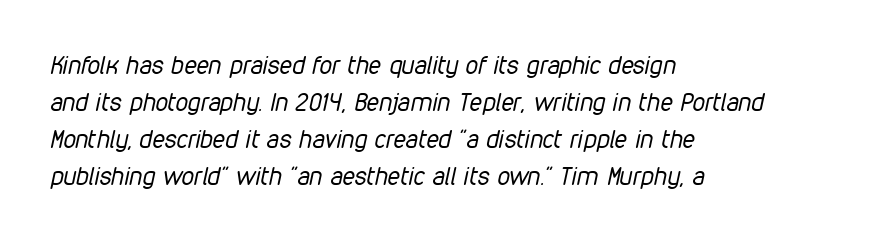
Q: Is the text bold? A: No.
Q: Is the text italic (slanted)? A: Yes, it leans right by about 12 degrees.
Q: Is the text underlined? A: No.
Q: How is the paragraph aligned? A: Left-aligned.
Q: Is the spacing between letters normal or unusually wide? A: Normal.
Q: Is the spacing between lines tight, normal or loose? A: Normal.
